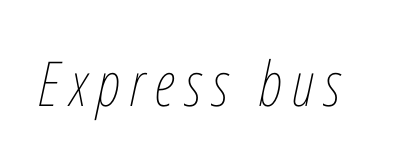
Q: Is the text bold? A: No.
Q: Is the text italic (slanted)? A: Yes, it leans right by about 12 degrees.
Q: Is the text underlined? A: No.
Q: Width (condensed, normal, or wide)? A: Condensed.
Q: Stroke contrast? A: Low.
Q: x-height? A: Medium.
Q: Monospaced? A: No.
